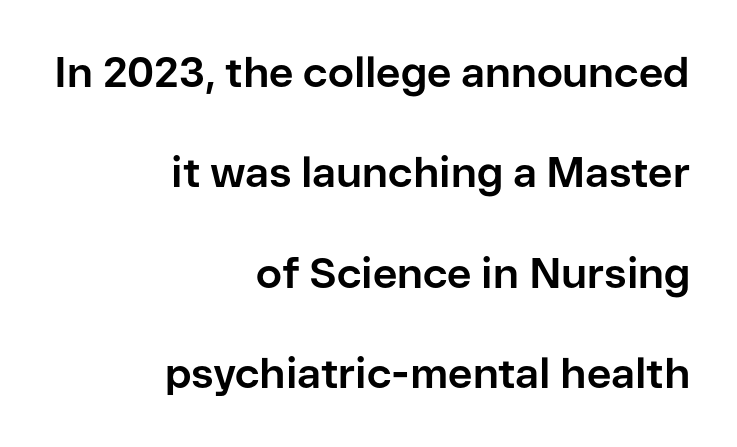
Q: Is the text bold? A: Yes.
Q: Is the text italic (slanted)? A: No, it is upright.
Q: Is the typeface a serif or a sans-serif typeface? A: Sans-serif.
Q: Is the text underlined? A: No.
Q: How is the paragraph aligned? A: Right-aligned.
Q: Is the spacing between letters normal or unusually wide? A: Normal.
Q: Is the spacing between lines tight, normal or loose? A: Loose.
Q: Width (condensed, normal, or wide)? A: Normal.
Q: Stroke contrast? A: Low.
Q: x-height? A: Medium.
Q: Monospaced? A: No.
